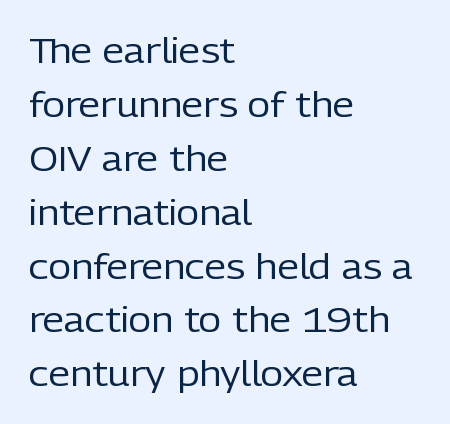
Q: Is the text bold? A: No.
Q: Is the text italic (slanted)? A: No, it is upright.
Q: Is the typeface a serif or a sans-serif typeface? A: Sans-serif.
Q: Is the text underlined? A: No.
Q: How is the paragraph aligned? A: Left-aligned.
Q: Is the spacing between letters normal or unusually wide? A: Normal.
Q: Is the spacing between lines tight, normal or loose? A: Normal.
Q: Width (condensed, normal, or wide)? A: Normal.
Q: Stroke contrast? A: Low.
Q: x-height? A: Medium.
Q: Monospaced? A: No.
